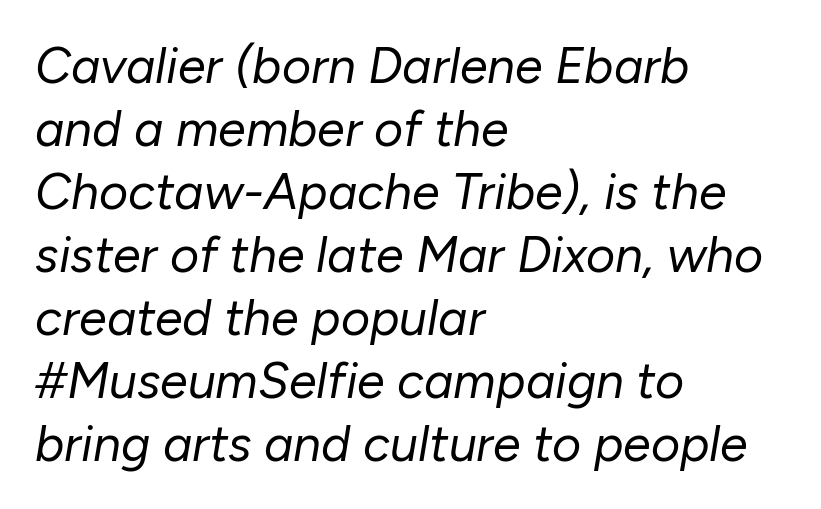
{"italic": "yes", "lean": "right", "slant_degrees": 10, "bold": "no", "weight": "regular", "width": "normal", "stroke_contrast": "low", "x_height": "medium", "monospaced": "no", "underline": "no", "align": "left", "line_spacing": "normal", "line_spacing_ratio": 1.26, "letter_spacing": "normal", "letter_spacing_em": 0.0, "glyph_px": 50}
